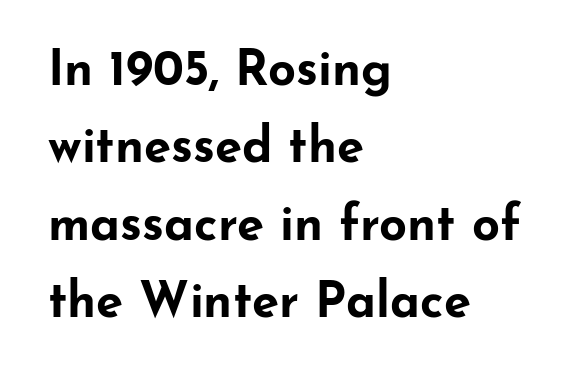
The image shows 49 px bold, wide sans-serif type, upright; set left-aligned, normal line spacing (1.58x), normal letter spacing, not underlined; low stroke contrast and a small x-height.
